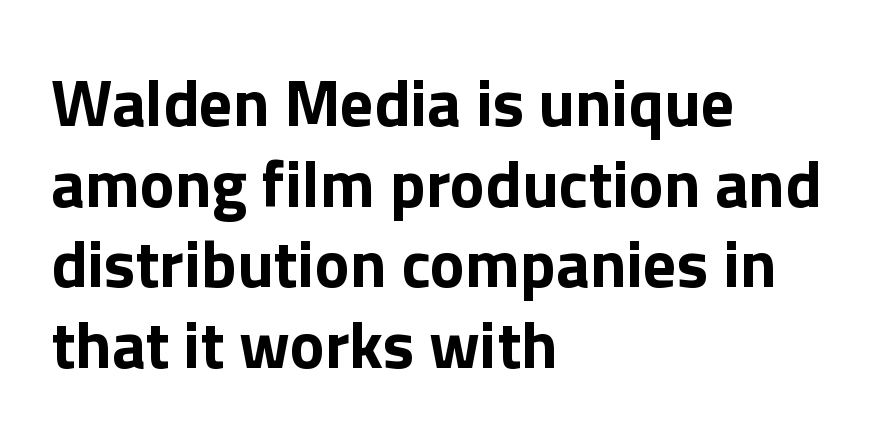
Rendered with straight, roman letterforms. Nobody touched the tracking dial on this one. To sum up the face: it is a sans, with no serifs. The compositor pushed each line to the left boundary. This sample has the flowing, uneven cadence of proportional lettering. How heavy is the stroke? Heavy — this is a bold.
